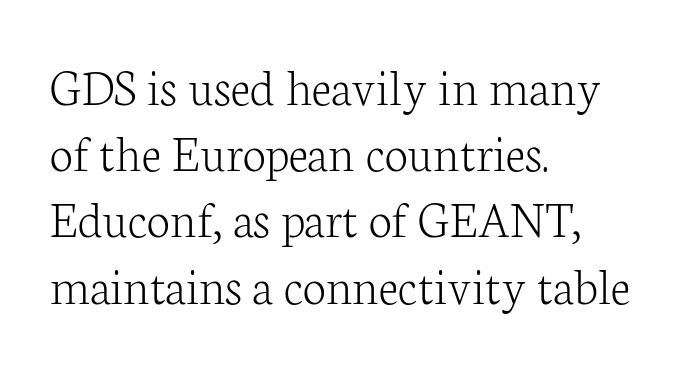
The image shows 53 px light serif type, upright; set left-aligned, normal line spacing (1.25x), normal letter spacing, not underlined; low stroke contrast and a medium x-height.
